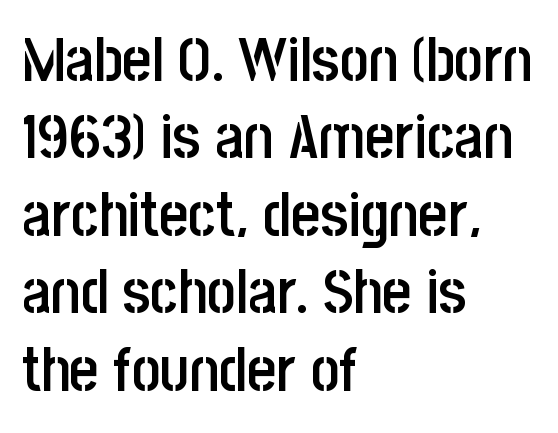
Evenly set lines give the paragraph a standard silhouette. The passage shown is semibold, sitting just below true bold. The zone under the glyphs is completely vacant. The glyphs in this specimen are sans serif. These lines are rendered in a variable-pitch font. The compositor pushed each line to the left boundary.
